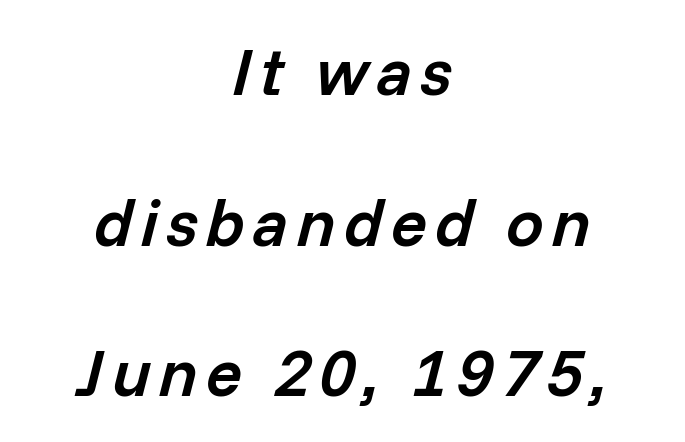
{"italic": "yes", "lean": "right", "slant_degrees": 14, "bold": "semi", "weight": "semibold", "width": "normal", "stroke_contrast": "low", "x_height": "medium", "monospaced": "no", "underline": "no", "align": "center", "line_spacing": "loose", "line_spacing_ratio": 2.25, "glyph_px": 67}
